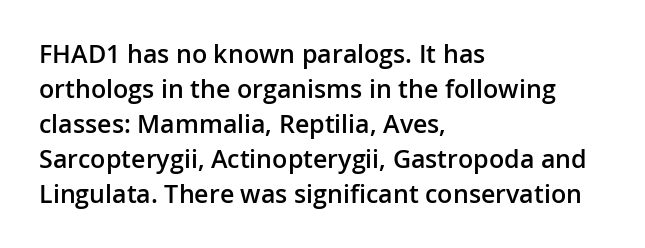
The image shows 25 px text type, upright; set left-aligned, normal line spacing (1.4x), normal letter spacing, not underlined.
